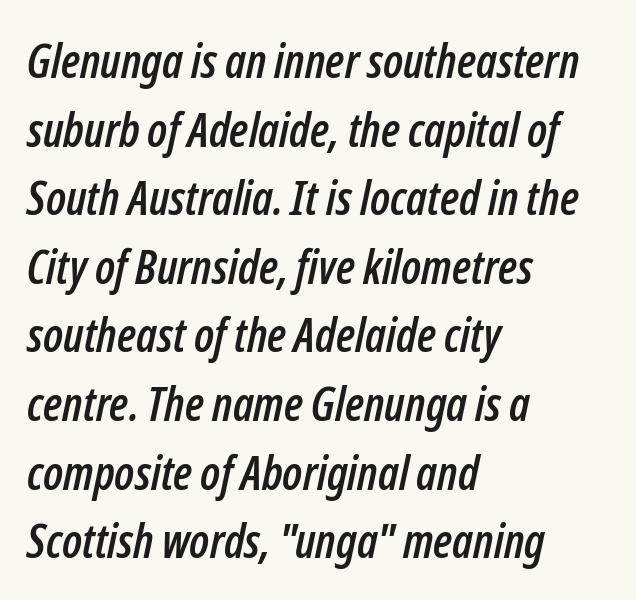
Q: Is the text italic (slanted)? A: Yes, it leans right by about 12 degrees.
Q: Is the text underlined? A: No.
Q: How is the paragraph aligned? A: Left-aligned.
Q: Is the spacing between letters normal or unusually wide? A: Normal.
Q: Is the spacing between lines tight, normal or loose? A: Normal.
Q: Width (condensed, normal, or wide)? A: Condensed.
Q: Stroke contrast? A: Low.
Q: x-height? A: Medium.
Q: Monospaced? A: No.
